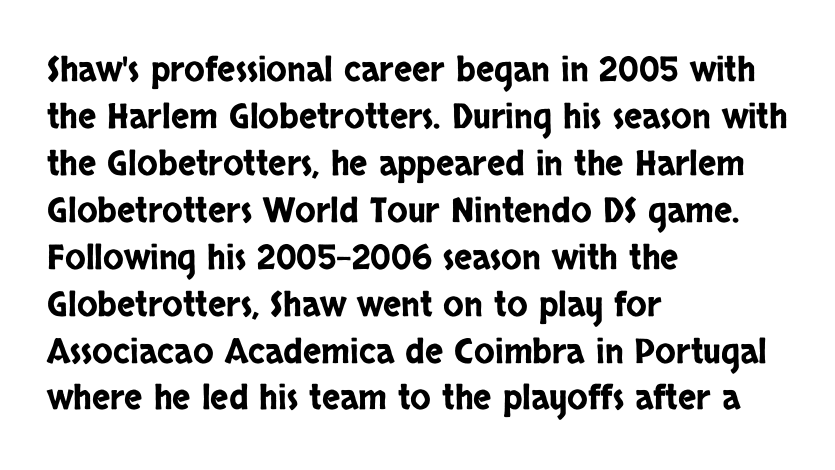
Nobody touched the tracking dial on this one. Character widths vary here, with narrow letters taking less room than wide ones. Grotesque or geometric, the face here clearly has no serifs. Italic: no, the glyphs are upright roman. The rendering uses a moderate line-height, typical for paragraphs.
